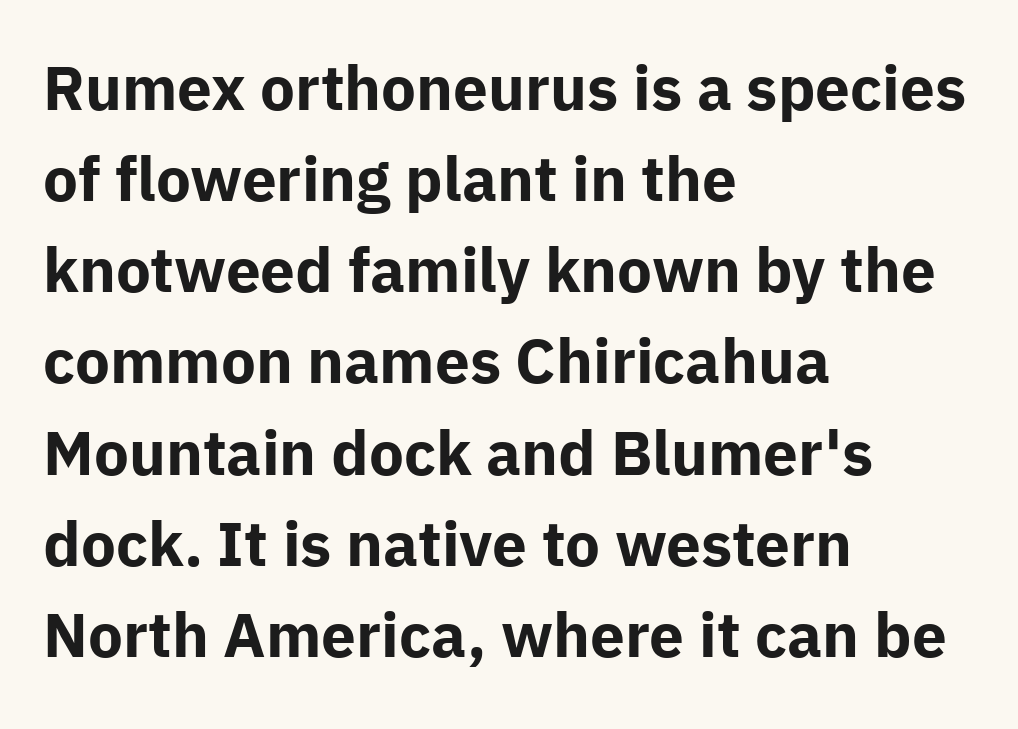
Q: Is the text bold? A: Yes.
Q: Is the text italic (slanted)? A: No, it is upright.
Q: Is the typeface a serif or a sans-serif typeface? A: Sans-serif.
Q: Is the text underlined? A: No.
Q: How is the paragraph aligned? A: Left-aligned.
Q: Is the spacing between letters normal or unusually wide? A: Normal.
Q: Is the spacing between lines tight, normal or loose? A: Normal.
Q: Width (condensed, normal, or wide)? A: Normal.
Q: Stroke contrast? A: Low.
Q: x-height? A: Medium.
Q: Monospaced? A: No.
